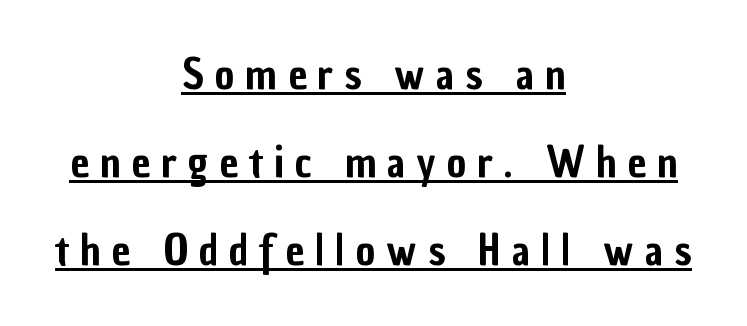
{"serif": "no", "italic": "no", "width": "condensed", "stroke_contrast": "low", "x_height": "medium", "monospaced": "no", "underline": "yes", "align": "center", "line_spacing": "loose", "line_spacing_ratio": 2.1, "letter_spacing": "wide", "letter_spacing_em": 0.26, "glyph_px": 42}
